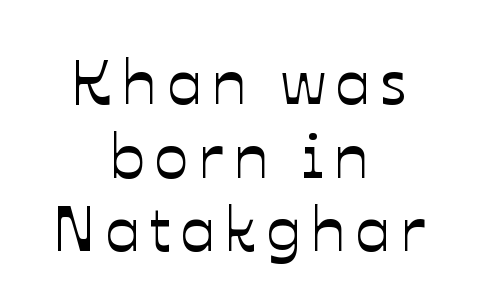
Reading down the block, each line starts at a different indent, mirrored at its end. Vertical spacing — tight. Italic? Not at all — the glyphs are vertical. Each letter keeps its own natural width here, so spacing adapts to shape.
